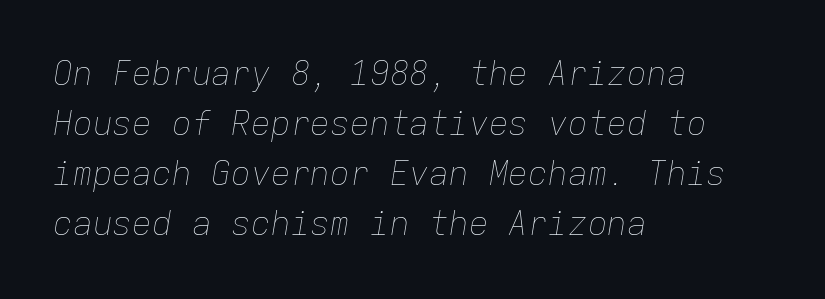
{"italic": "yes", "lean": "right", "slant_degrees": 9, "bold": "no", "weight": "thin", "width": "normal", "stroke_contrast": "low", "x_height": "medium", "monospaced": "yes", "underline": "no", "align": "left", "line_spacing": "normal", "line_spacing_ratio": 1.52, "letter_spacing": "normal", "letter_spacing_em": 0.0, "glyph_px": 33}
